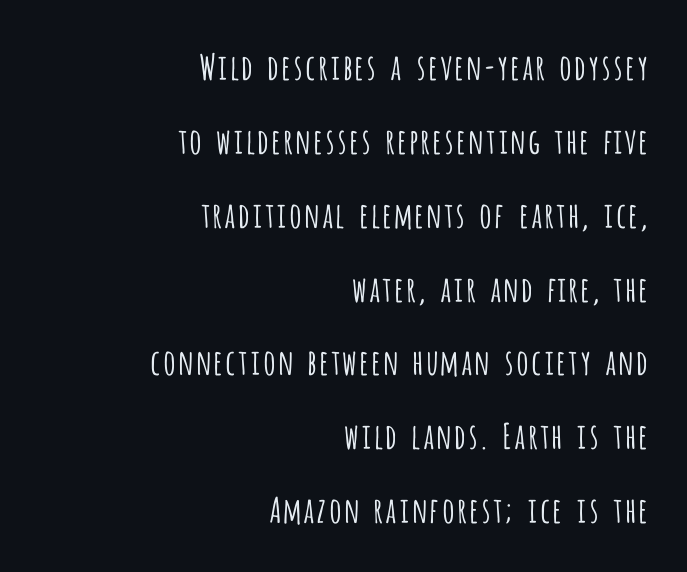
Q: Is the text bold? A: No.
Q: Is the text italic (slanted)? A: No, it is upright.
Q: Is the typeface a serif or a sans-serif typeface? A: Sans-serif.
Q: Is the text underlined? A: No.
Q: How is the paragraph aligned? A: Right-aligned.
Q: Is the spacing between letters normal or unusually wide? A: Normal.
Q: Is the spacing between lines tight, normal or loose? A: Loose.
Q: Width (condensed, normal, or wide)? A: Condensed.
Q: Stroke contrast? A: Low.
Q: x-height? A: Large.
Q: Monospaced? A: No.
